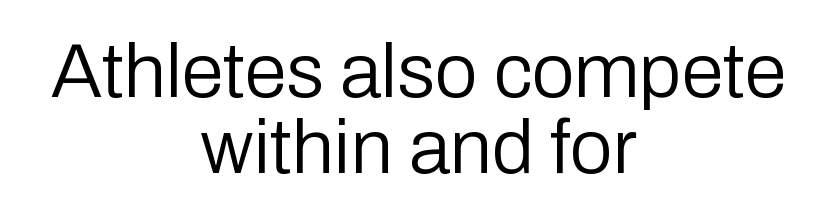
{"serif": "no", "italic": "no", "bold": "no", "weight": "regular", "width": "normal", "stroke_contrast": "low", "x_height": "medium", "monospaced": "no", "underline": "no", "align": "center", "line_spacing": "tight", "line_spacing_ratio": 1.0, "letter_spacing": "normal", "letter_spacing_em": 0.0, "glyph_px": 76}
